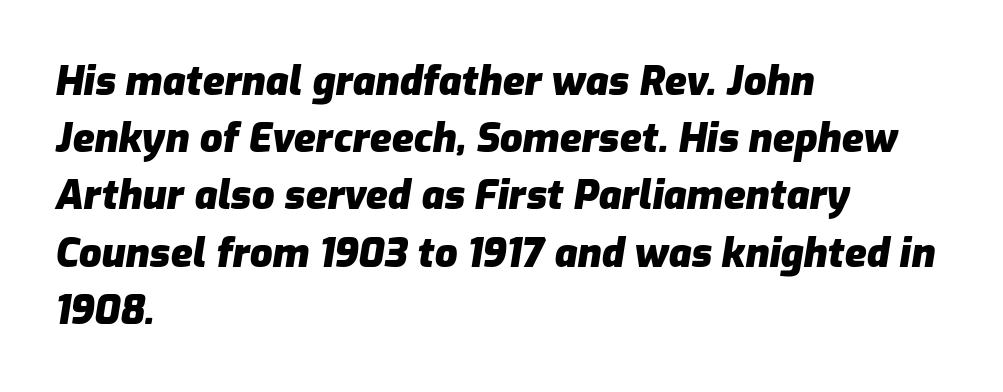
A bare baseline throughout the passage. If you measured baseline to baseline, you'd find a middling distance. This sample has the flowing, uneven cadence of proportional lettering. Is the block centered? No — it sits flush against the left margin. Students, this is bold: see how much ink each stroke carries.
